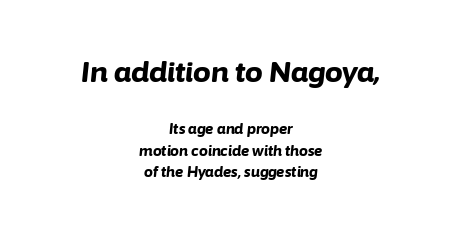
The image shows 28 px bold type, italic (leaning right); set centered, normal line spacing (1.53x), normal letter spacing, not underlined; the first (top) block is 2.0x larger; low stroke contrast and a medium x-height.
